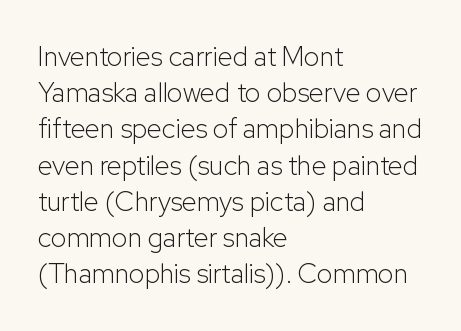
The strokes carry an ordinary text weight at most. Teacher's note: observe the even left margin — that is flush-left alignment. The lines sit at an ordinary, default distance from one another. Does extra space separate the letters? No, they use regular spacing. Posture: vertical. The specimen omits any rule beneath the text block's lines.
